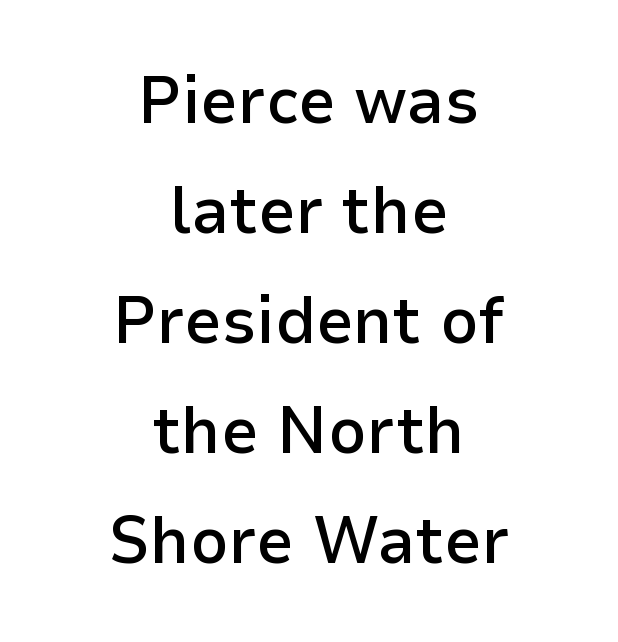
{"serif": "no", "italic": "no", "bold": "semi", "weight": "semibold", "width": "normal", "stroke_contrast": "low", "x_height": "medium", "monospaced": "no", "underline": "no", "align": "center", "line_spacing": "normal", "line_spacing_ratio": 1.64, "letter_spacing": "normal", "letter_spacing_em": 0.0, "glyph_px": 67}
